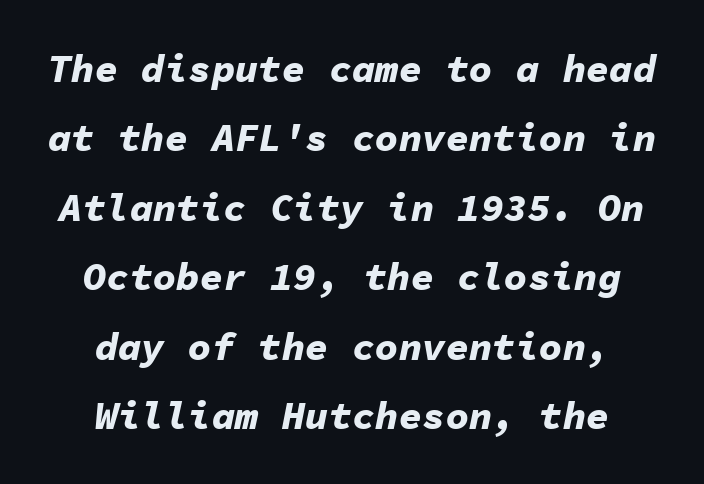
The image shows 39 px bold type, italic (leaning right), monospaced; set centered, line spacing 1.78x, normal letter spacing, not underlined; low stroke contrast and a medium x-height.
